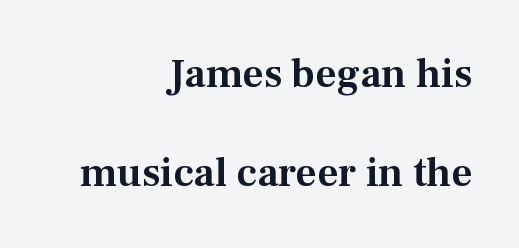
The rendering uses natural spacing where letterforms have individual widths. The designer dialed line spacing up above the default. Ordinary non-slanted type is in use. The letters carry serifs — small finishing strokes at the ends of their stems.
